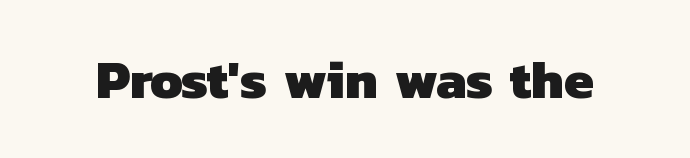
The image shows 54 px heavy sans-serif type; set normal letter spacing, not underlined; low stroke contrast and a medium x-height.
